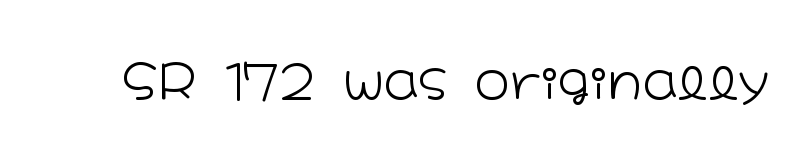
Q: Is the text bold? A: No.
Q: Is the text italic (slanted)? A: No, it is upright.
Q: Is the typeface a serif or a sans-serif typeface? A: Sans-serif.
Q: Is the text underlined? A: No.
Q: Is the spacing between letters normal or unusually wide? A: Normal.
Q: Width (condensed, normal, or wide)? A: Wide.
Q: Stroke contrast? A: Low.
Q: x-height? A: Medium.
Q: Monospaced? A: No.
